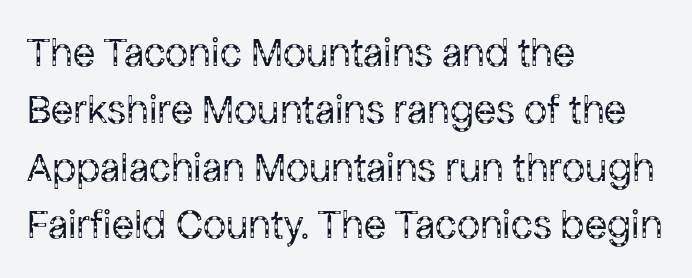
The image shows 41 px regular-weight sans-serif type, upright; set left-aligned, normal line spacing (1.4x), normal letter spacing, not underlined; low stroke contrast and a medium x-height.
